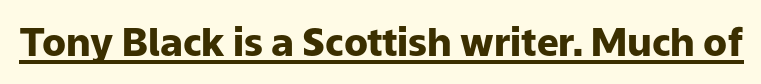
Q: Is the text bold? A: Yes.
Q: Is the text italic (slanted)? A: No, it is upright.
Q: Is the typeface a serif or a sans-serif typeface? A: Sans-serif.
Q: Is the text underlined? A: Yes.
Q: Is the spacing between letters normal or unusually wide? A: Normal.
Q: Width (condensed, normal, or wide)? A: Normal.
Q: Stroke contrast? A: Low.
Q: x-height? A: Medium.
Q: Monospaced? A: No.
